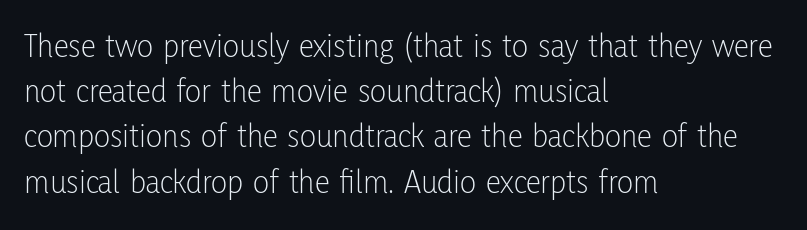
{"serif": "no", "italic": "no", "bold": "no", "weight": "light", "width": "condensed", "stroke_contrast": "low", "x_height": "medium", "monospaced": "no", "underline": "no", "align": "left", "line_spacing": "normal", "line_spacing_ratio": 1.33, "letter_spacing": "normal", "letter_spacing_em": 0.0, "glyph_px": 34}
